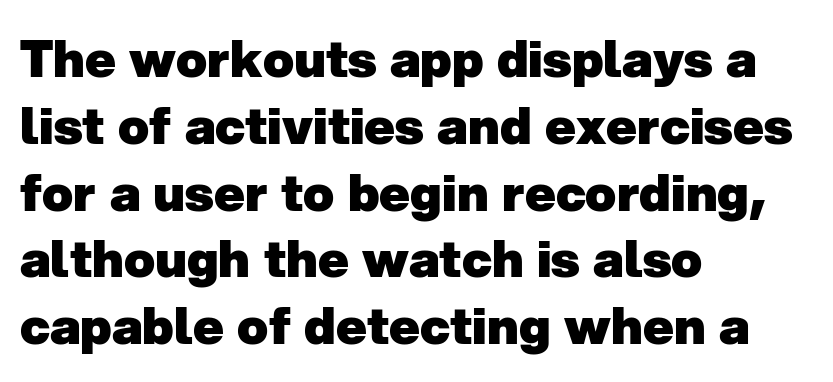
The text was rendered using a sans face with plain stroke endings. How would I describe the line gaps? Plain and ordinary. The baseline area is clear. The lines are quadded left.
